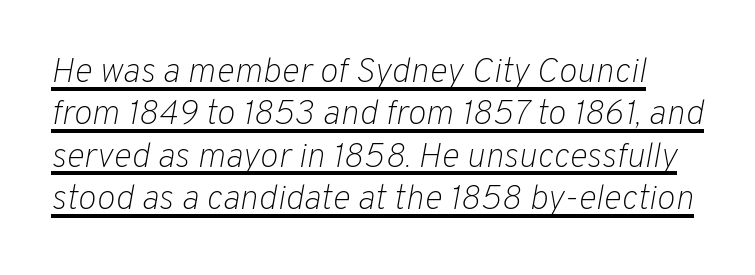
Q: Is the text bold? A: No.
Q: Is the text italic (slanted)? A: Yes, it leans right by about 10 degrees.
Q: Is the text underlined? A: Yes.
Q: Is the spacing between letters normal or unusually wide? A: Normal.
Q: Width (condensed, normal, or wide)? A: Normal.
Q: Stroke contrast? A: Low.
Q: x-height? A: Medium.
Q: Monospaced? A: No.
